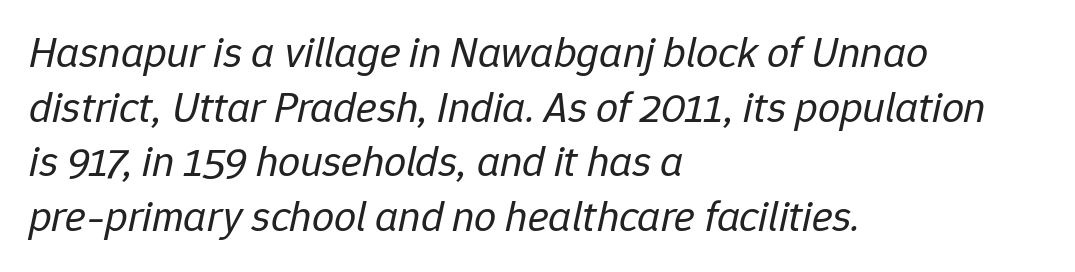
{"italic": "yes", "lean": "right", "slant_degrees": 12, "bold": "no", "weight": "regular", "width": "normal", "stroke_contrast": "low", "x_height": "medium", "monospaced": "no", "underline": "no", "align": "left", "line_spacing_ratio": 1.24, "letter_spacing": "normal", "letter_spacing_em": 0.0, "glyph_px": 44}
